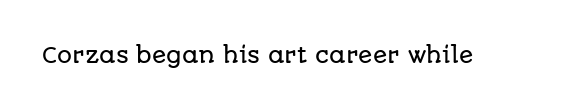
Q: Is the text italic (slanted)? A: No, it is upright.
Q: Is the text underlined? A: No.
Q: Is the spacing between letters normal or unusually wide? A: Normal.
